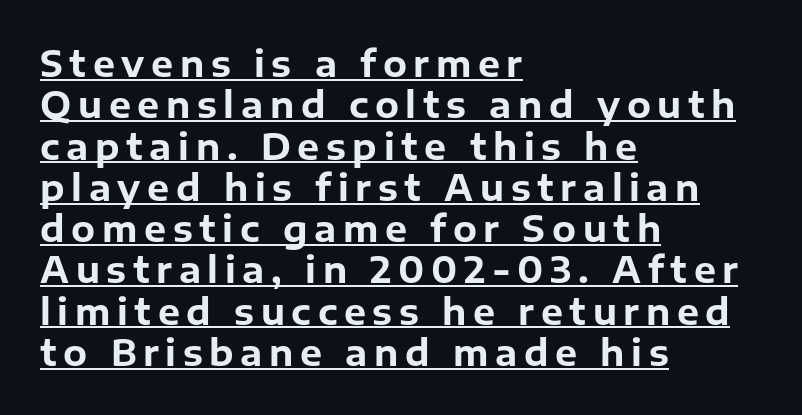
{"serif": "no", "italic": "no", "bold": "yes", "weight": "bold", "width": "normal", "stroke_contrast": "low", "x_height": "medium", "monospaced": "no", "underline": "yes", "align": "left", "line_spacing_ratio": 1.18, "glyph_px": 35}
